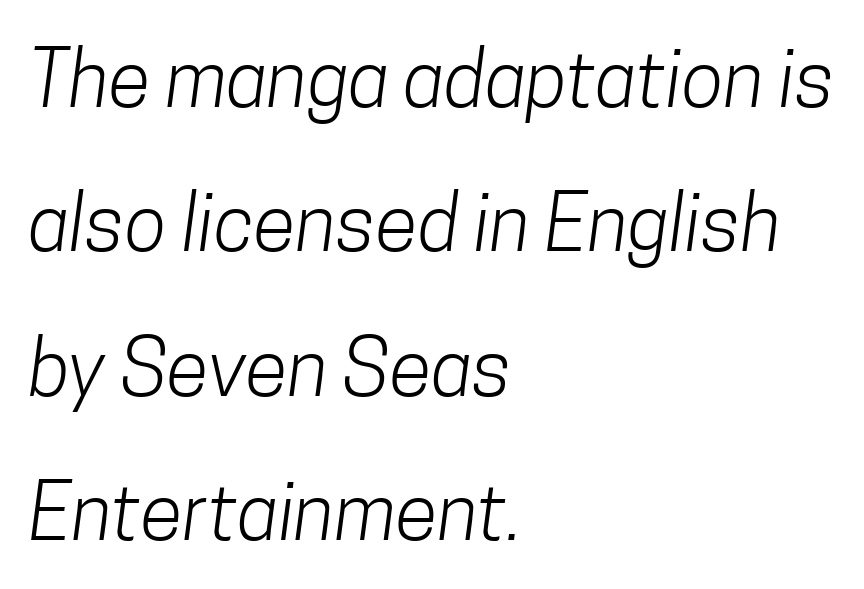
No letter is thick-stroked: the sample isn't bold. A student would call this left alignment; a typographer would say flush left, rag right. Plain, unruled lines of type. A typesetter would call this proportional, since set widths differ per character. These lines are composed in type without serifs.
